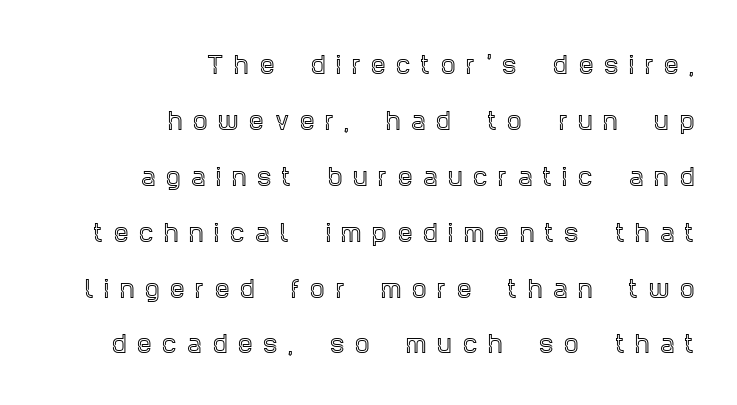
Designer's note — italics off, roman on. You could only call the tracking loose — the letters float apart. Airy leading. Plain, unruled lines of type. Alignment: flush right.
